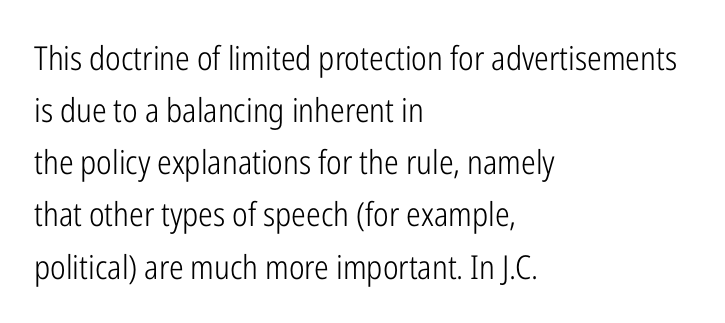
Stem width sits at or under what a default text font uses. Students, note that the glyphs here touch the page at normal intervals. Observe the absence of serifs on each vertical stroke in this sample. Posture: upright roman. The paragraph shown leans on its left margin. Is this a fixed-width face? No — the glyphs have proportional, varying widths.
